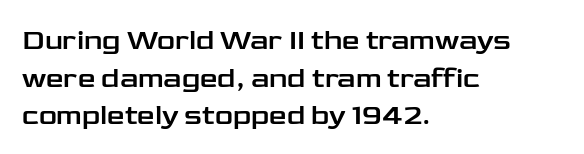
Only glyphs here, with clear space below each row. Notice how the passage keeps a crisp vertical edge on the left only. The face used here is proportionally spaced, like ordinary book or web type. The type is set solid horizontally, with unmodified tracking.
